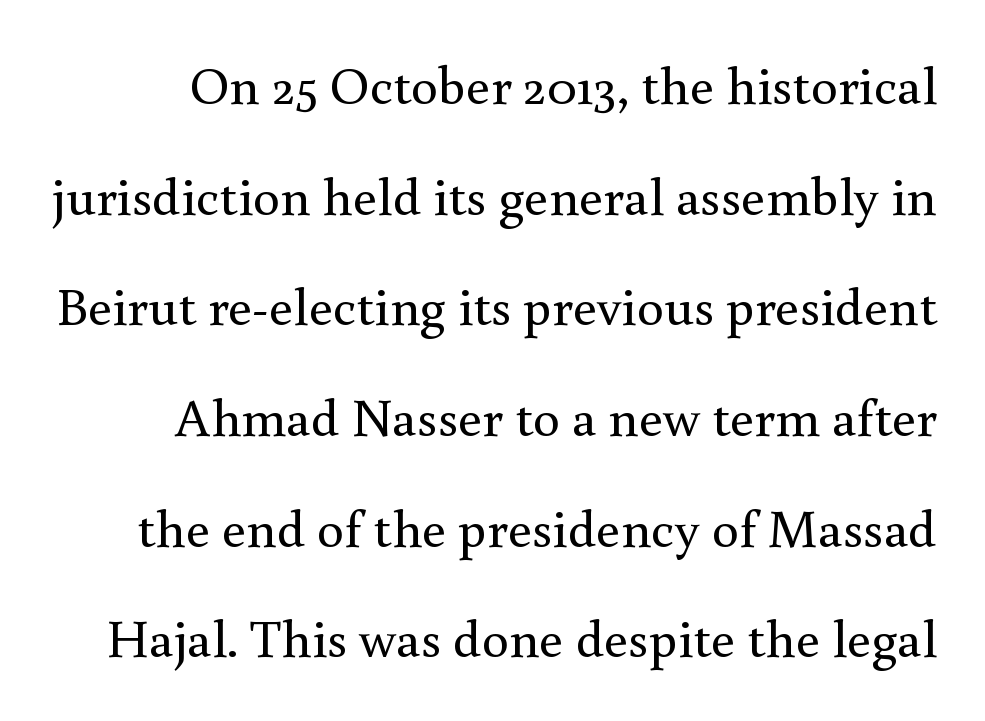
{"serif": "yes", "italic": "no", "bold": "no", "weight": "regular", "width": "normal", "x_height": "small", "monospaced": "no", "underline": "no", "line_spacing": "loose", "line_spacing_ratio": 2.05, "letter_spacing": "normal", "letter_spacing_em": 0.0, "glyph_px": 54}
